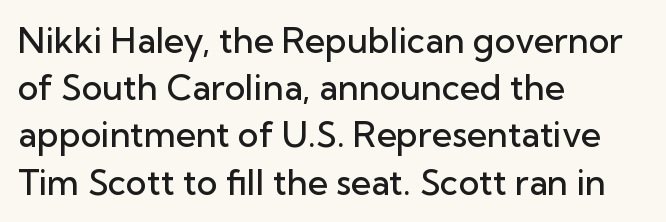
{"serif": "no", "italic": "no", "bold": "semi", "weight": "semibold", "width": "normal", "stroke_contrast": "low", "x_height": "medium", "monospaced": "no", "underline": "no", "align": "left", "line_spacing": "normal", "line_spacing_ratio": 1.35, "letter_spacing": "normal", "letter_spacing_em": 0.0, "glyph_px": 35}
